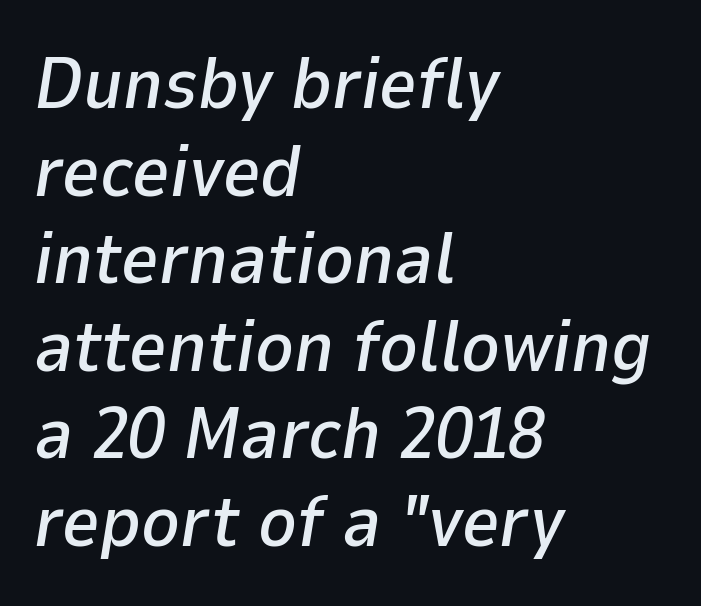
Reading down the block, your eye returns to a fixed left position each line. Descender tails drop into unmarked territory. Observe the lean: these are italic letterforms. Tracking value appears to be zero — textbook default spacing. Do the characters align in a grid? No, the font is proportional.
